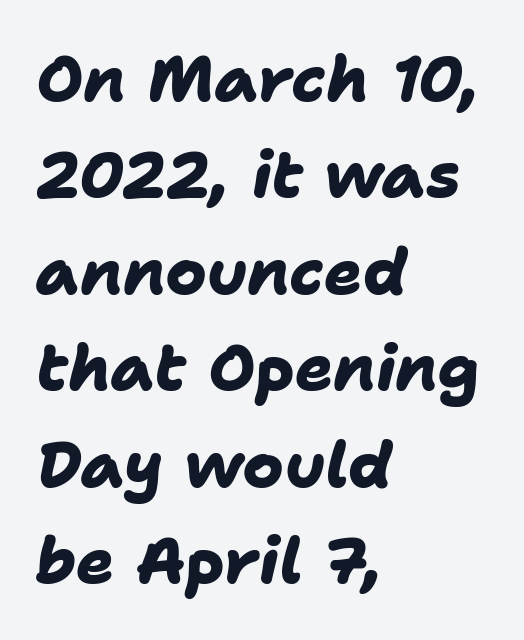
{"serif": "no", "bold": "yes", "weight": "heavy", "width": "normal", "stroke_contrast": "low", "x_height": "medium", "monospaced": "no", "underline": "no", "align": "left", "line_spacing": "normal", "line_spacing_ratio": 1.53, "letter_spacing": "normal", "letter_spacing_em": 0.0, "glyph_px": 63}
